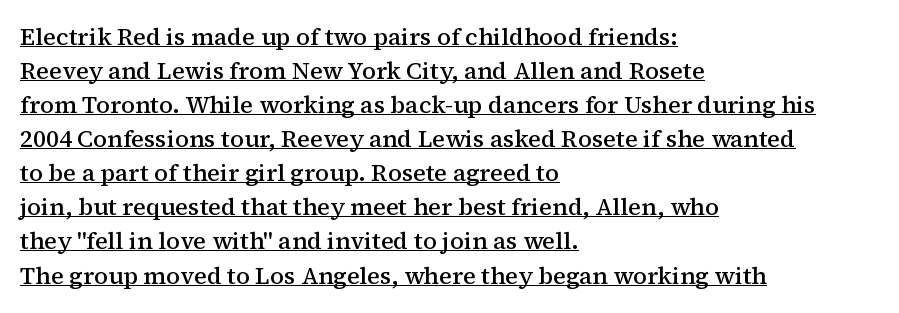
A semibold gives these letters moderate extra thickness, short of bold. These lines are set flush left with a ragged right edge. Leading: standard. When letters stand straight like this, we call the style roman or upright. Is the letter spacing exaggerated? No — it looks like the ordinary default. What decoration does the sample have? An underline.
